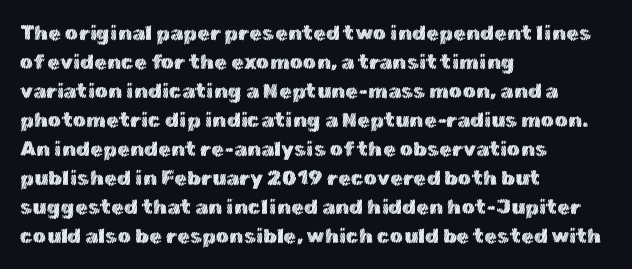
Does the leading feel generous? No, just average. Nobody touched the tracking dial on this one. This is the regular roman posture of the typeface. Visually the block forms a straight wall on the left and a jagged coastline on the right.
